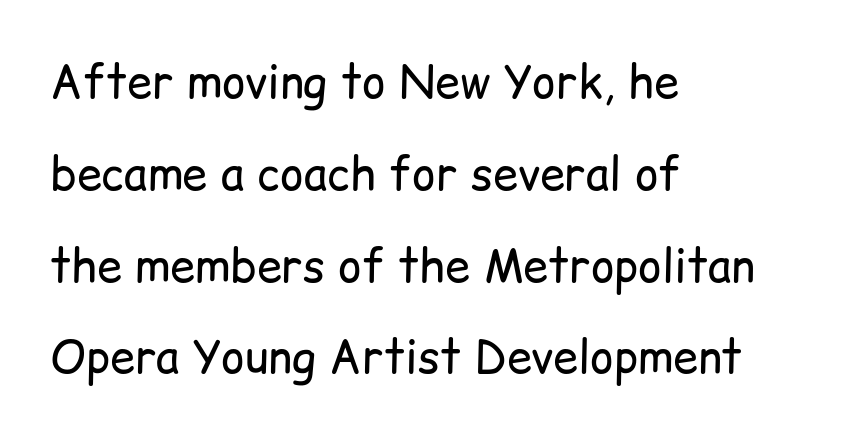
{"serif": "no", "italic": "no", "bold": "no", "weight": "regular", "width": "normal", "stroke_contrast": "low", "x_height": "medium", "monospaced": "no", "underline": "no", "align": "left", "line_spacing": "loose", "line_spacing_ratio": 2.04, "letter_spacing": "normal", "letter_spacing_em": 0.0, "glyph_px": 45}
